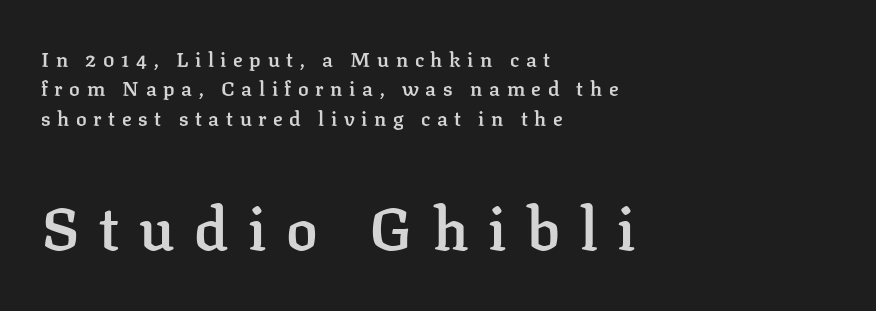
To sum up the face: it has serifs. Words float on clear page, feet unadorned. The block sitting lower on the canvas is the one with enlarged characters. Proportional: the letters do not fall into vertical columns.
